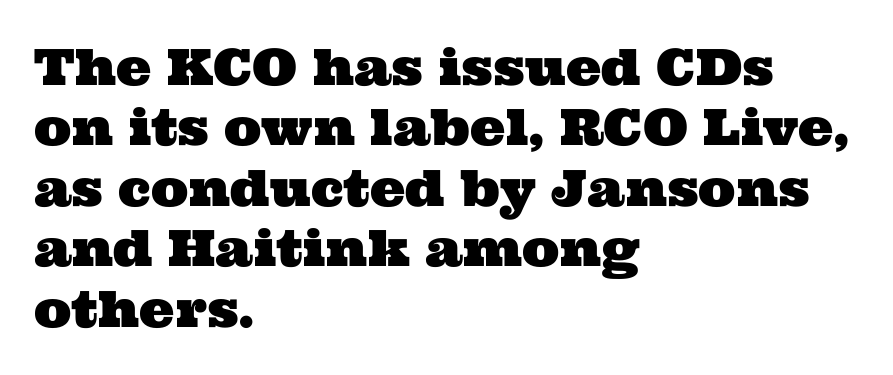
Q: Is the typeface a serif or a sans-serif typeface? A: Serif.
Q: Is the text underlined? A: No.
Q: How is the paragraph aligned? A: Left-aligned.
Q: Is the spacing between letters normal or unusually wide? A: Normal.
Q: Width (condensed, normal, or wide)? A: Wide.
Q: Stroke contrast? A: Medium.
Q: x-height? A: Medium.
Q: Monospaced? A: No.
